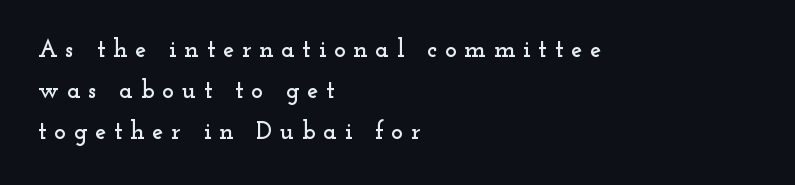
Q: Is the text italic (slanted)? A: No, it is upright.
Q: Is the text underlined? A: No.
Q: How is the paragraph aligned? A: Left-aligned.
Q: Is the spacing between letters normal or unusually wide? A: Unusually wide.
Q: Is the spacing between lines tight, normal or loose? A: Normal.
